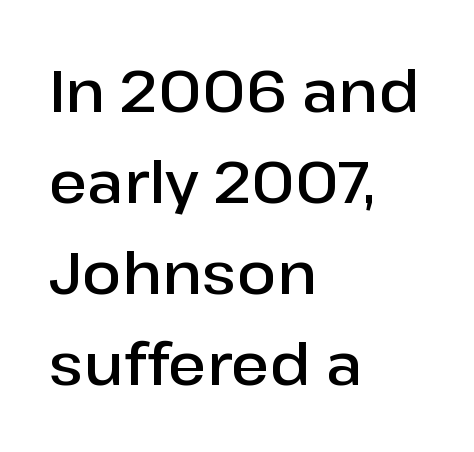
Q: Is the text bold? A: Semi-bold.
Q: Is the text italic (slanted)? A: No, it is upright.
Q: Is the typeface a serif or a sans-serif typeface? A: Sans-serif.
Q: Is the text underlined? A: No.
Q: How is the paragraph aligned? A: Left-aligned.
Q: Is the spacing between letters normal or unusually wide? A: Normal.
Q: Is the spacing between lines tight, normal or loose? A: Normal.
Q: Width (condensed, normal, or wide)? A: Normal.
Q: Stroke contrast? A: Low.
Q: x-height? A: Medium.
Q: Monospaced? A: No.
